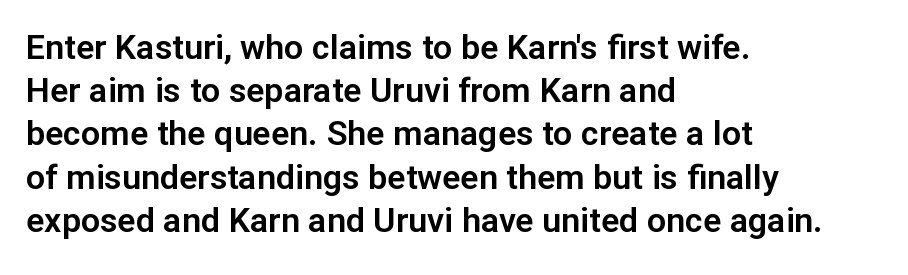
The image shows 34 px sans-serif type, upright; set left-aligned, normal line spacing (1.27x), normal letter spacing, not underlined; low stroke contrast and a medium x-height.
